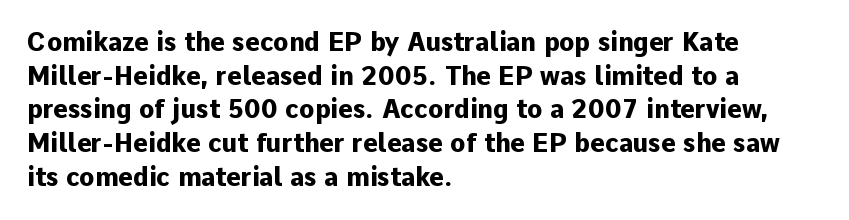
Students, note that the glyphs here touch the page at normal intervals. Chunky letters — that's bold for sure. Descenders are the only things crossing below the line. Notice how the passage keeps a crisp vertical edge on the left only.
